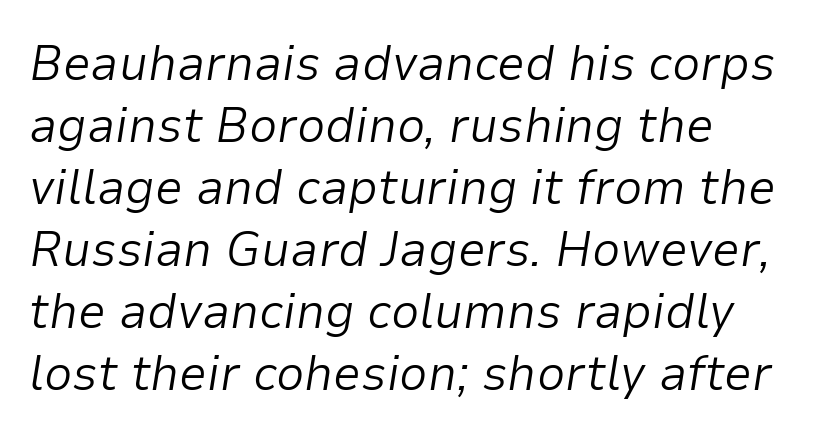
These lines are rendered in a variable-pitch font. This sample uses plain, unmodified letter spacing. Visually the block forms a straight wall on the left and a jagged coastline on the right. Each stroke keeps to a modest, everyday thickness or less. The string is rendered with underlining switched off.
